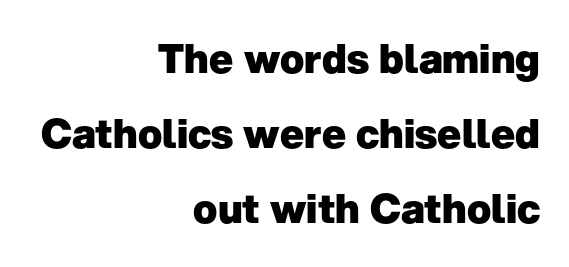
Q: Is the text bold? A: Yes.
Q: Is the text italic (slanted)? A: No, it is upright.
Q: Is the typeface a serif or a sans-serif typeface? A: Sans-serif.
Q: Is the text underlined? A: No.
Q: How is the paragraph aligned? A: Right-aligned.
Q: Is the spacing between letters normal or unusually wide? A: Normal.
Q: Width (condensed, normal, or wide)? A: Normal.
Q: Stroke contrast? A: Low.
Q: x-height? A: Medium.
Q: Monospaced? A: No.
